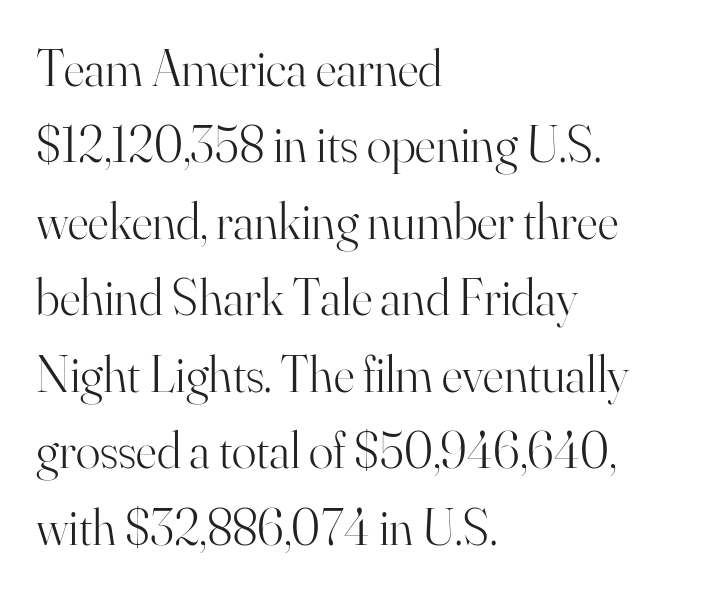
The image shows 51 px light serif type, upright; set left-aligned, normal line spacing (1.5x), normal letter spacing, not underlined; high stroke contrast and a small x-height.
